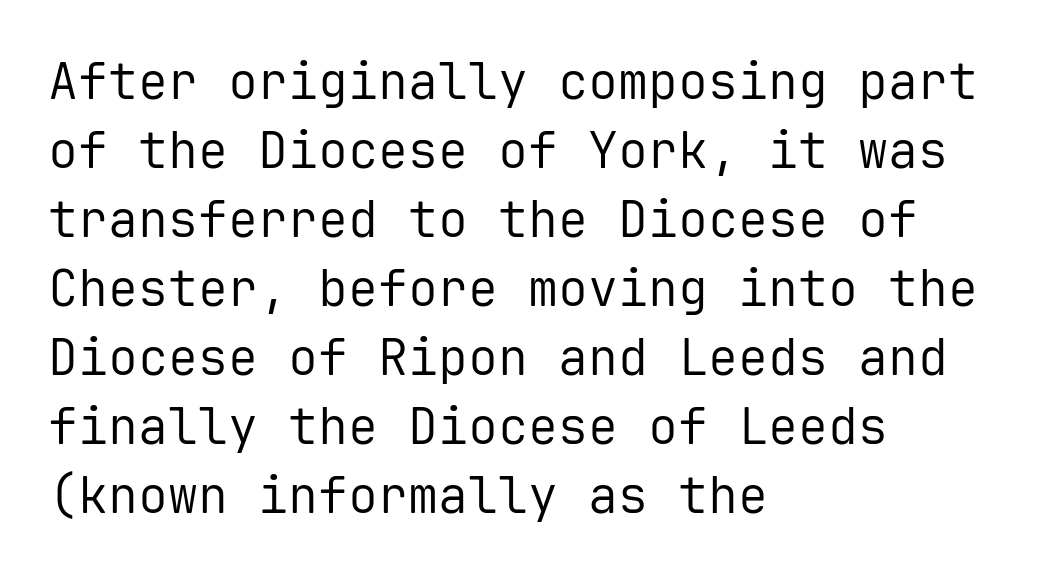
The image shows 50 px regular-weight sans-serif type, upright, monospaced; set left-aligned, normal line spacing (1.38x), normal letter spacing, not underlined; low stroke contrast and a medium x-height.
